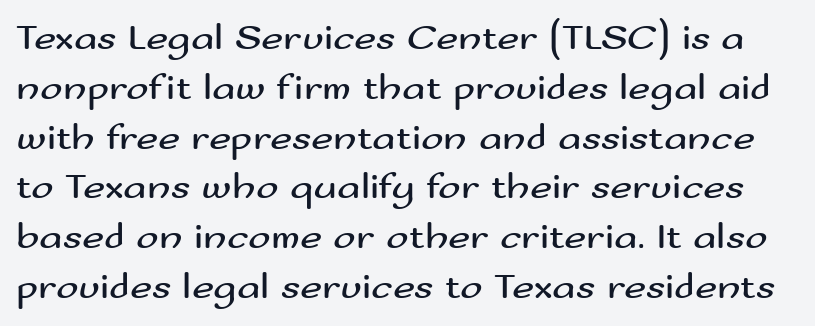
Counters stay open thanks to moderate or lighter strokes. A bare baseline throughout the passage. Looks like regular typesetting: each glyph gets only the width it needs. A typesetter would call this leading conventional body-copy spacing. How are the letters spaced? Ordinarily, with no added tracking. Quick note: not italic, upright.
